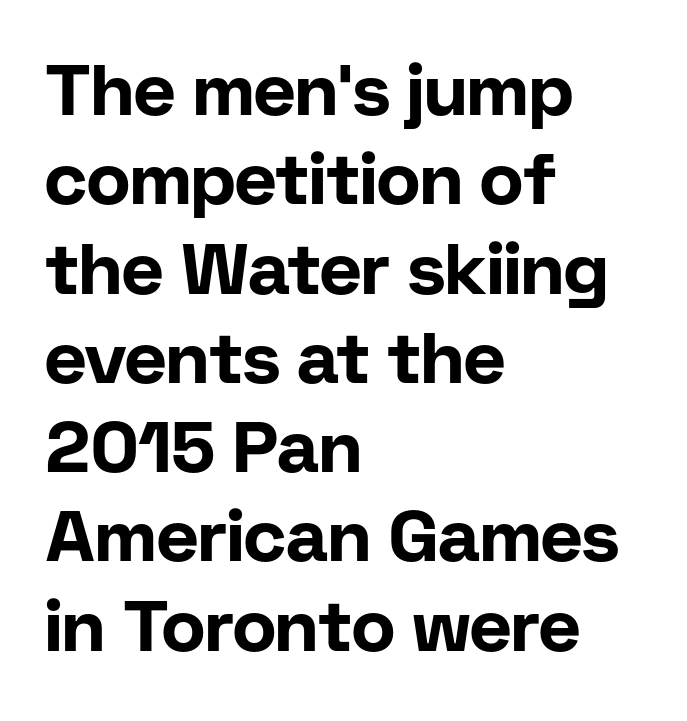
The image shows 72 px bold sans-serif type, upright; set left-aligned, line spacing 1.24x, normal letter spacing, not underlined; low stroke contrast and a medium x-height.
